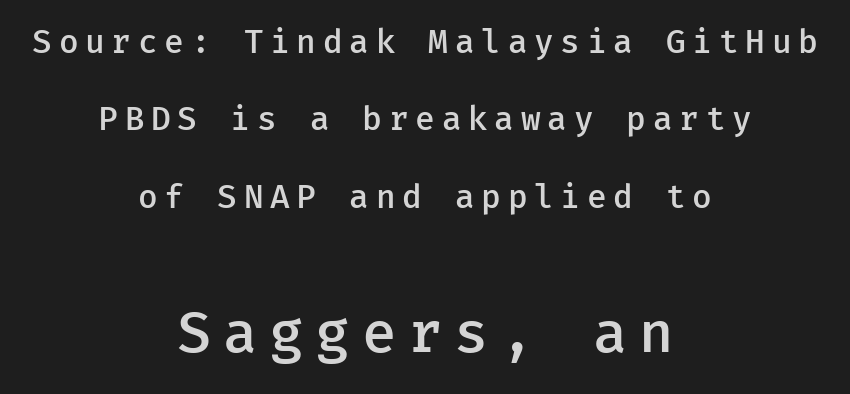
The image shows 56 px semibold sans-serif type, upright; set centered, loose line spacing (2.42x), unusually wide letter spacing (+0.21 em), not underlined; the second (bottom) block is 1.75x larger; low stroke contrast and a medium x-height.
